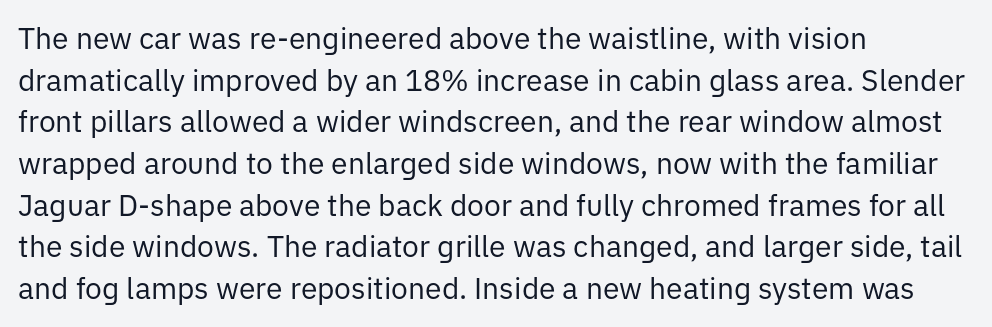
{"serif": "no", "italic": "no", "bold": "no", "weight": "regular", "width": "normal", "stroke_contrast": "low", "x_height": "medium", "monospaced": "no", "underline": "no", "align": "left", "line_spacing": "normal", "line_spacing_ratio": 1.39, "letter_spacing": "normal", "letter_spacing_em": 0.0, "glyph_px": 30}
